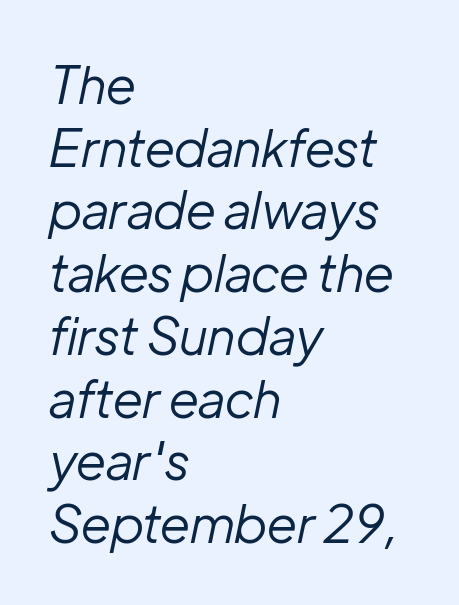
{"italic": "yes", "lean": "right", "slant_degrees": 12, "bold": "no", "weight": "regular", "width": "normal", "stroke_contrast": "low", "x_height": "medium", "monospaced": "no", "underline": "no", "align": "left", "line_spacing_ratio": 1.23, "letter_spacing": "normal", "letter_spacing_em": 0.0, "glyph_px": 51}
